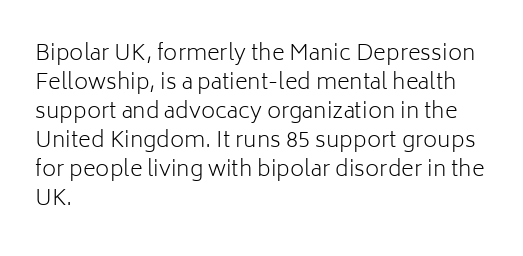
{"italic": "no", "bold": "no", "underline": "no", "align": "left", "line_spacing": "normal", "line_spacing_ratio": 1.32, "letter_spacing": "normal", "letter_spacing_em": 0.0, "glyph_px": 22}
